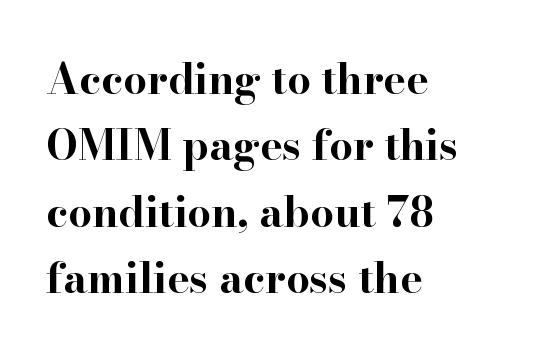
Q: Is the text bold? A: Yes.
Q: Is the text italic (slanted)? A: No, it is upright.
Q: Is the typeface a serif or a sans-serif typeface? A: Serif.
Q: Is the text underlined? A: No.
Q: How is the paragraph aligned? A: Left-aligned.
Q: Is the spacing between letters normal or unusually wide? A: Normal.
Q: Is the spacing between lines tight, normal or loose? A: Normal.
Q: Width (condensed, normal, or wide)? A: Wide.
Q: Stroke contrast? A: High.
Q: x-height? A: Small.
Q: Monospaced? A: No.
